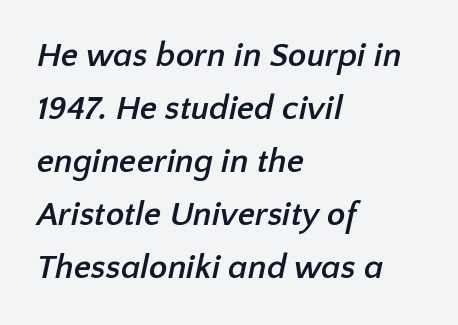
The image shows 34 px semibold sans-serif type; set left-aligned, normal line spacing (1.56x), normal letter spacing, not underlined; low stroke contrast and a medium x-height.
